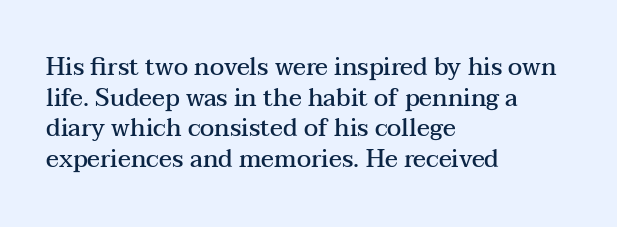
Q: Is the text bold? A: Semi-bold.
Q: Is the text italic (slanted)? A: No, it is upright.
Q: Is the text underlined? A: No.
Q: How is the paragraph aligned? A: Left-aligned.
Q: Is the spacing between letters normal or unusually wide? A: Normal.
Q: Is the spacing between lines tight, normal or loose? A: Normal.
